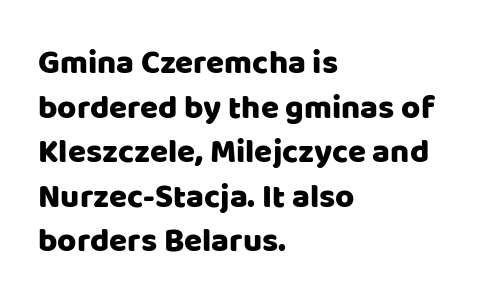
This sample uses an upright cut, with every glyph sitting square on the baseline. The type is set solid horizontally, with unmodified tracking. Has an underline been added? It has not. Alignment: flush left.
